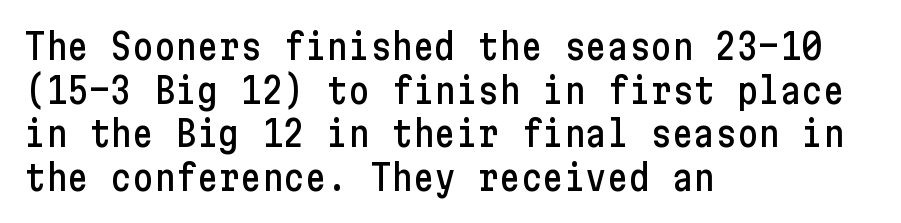
Posture: straight, roman, zero tilt. The passage shown is typeset with a sans-serif family. The baseline area is clear. The typesetter chose a ragged-right arrangement here. The letters sit at their default tracking, neither squeezed nor spread.
